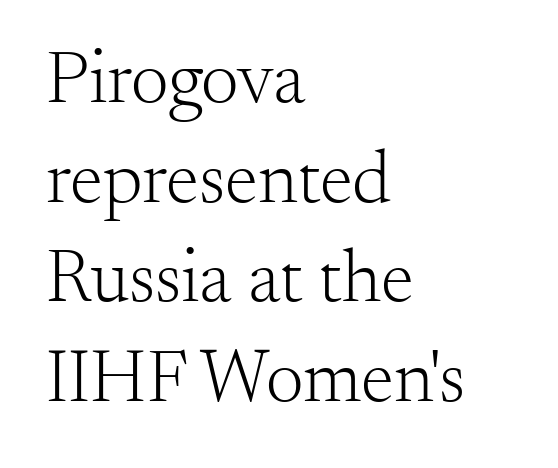
Q: Is the text bold? A: No.
Q: Is the text italic (slanted)? A: No, it is upright.
Q: Is the typeface a serif or a sans-serif typeface? A: Serif.
Q: Is the text underlined? A: No.
Q: How is the paragraph aligned? A: Left-aligned.
Q: Is the spacing between letters normal or unusually wide? A: Normal.
Q: Is the spacing between lines tight, normal or loose? A: Normal.
Q: Width (condensed, normal, or wide)? A: Normal.
Q: Stroke contrast? A: Medium.
Q: x-height? A: Small.
Q: Monospaced? A: No.
